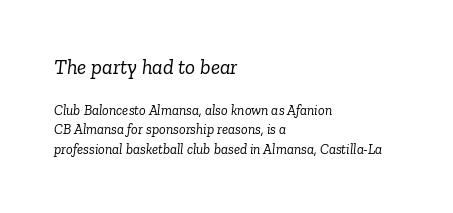
{"italic": "yes", "lean": "right", "slant_degrees": 6, "bold": "no", "underline": "no", "align": "left", "line_spacing": "normal", "line_spacing_ratio": 1.42, "letter_spacing": "normal", "letter_spacing_em": 0.0, "larger_block": "first", "size_ratio": 1.5, "glyph_px": 21}
